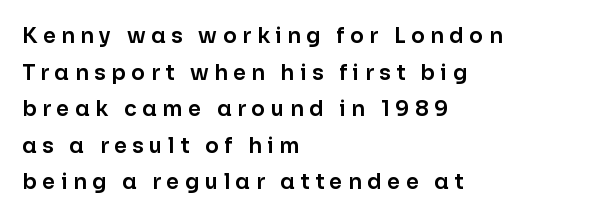
The image shows 21 px text type, upright; set left-aligned, line spacing 1.74x, unusually wide letter spacing (+0.26 em), not underlined.
